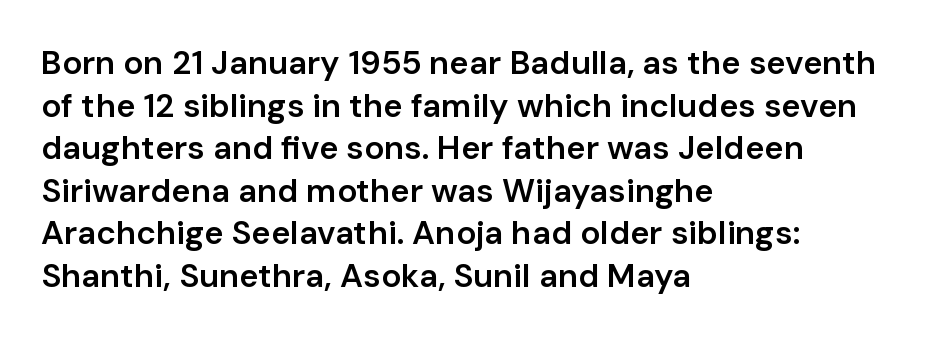
{"serif": "no", "italic": "no", "bold": "semi", "weight": "semibold", "width": "normal", "stroke_contrast": "low", "x_height": "medium", "monospaced": "no", "underline": "no", "align": "left", "line_spacing": "normal", "line_spacing_ratio": 1.29, "letter_spacing": "normal", "letter_spacing_em": 0.0, "glyph_px": 33}
